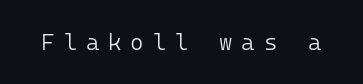
Q: Is the text bold? A: No.
Q: Is the text italic (slanted)? A: No, it is upright.
Q: Is the text underlined? A: No.
Q: Is the spacing between letters normal or unusually wide? A: Unusually wide.
